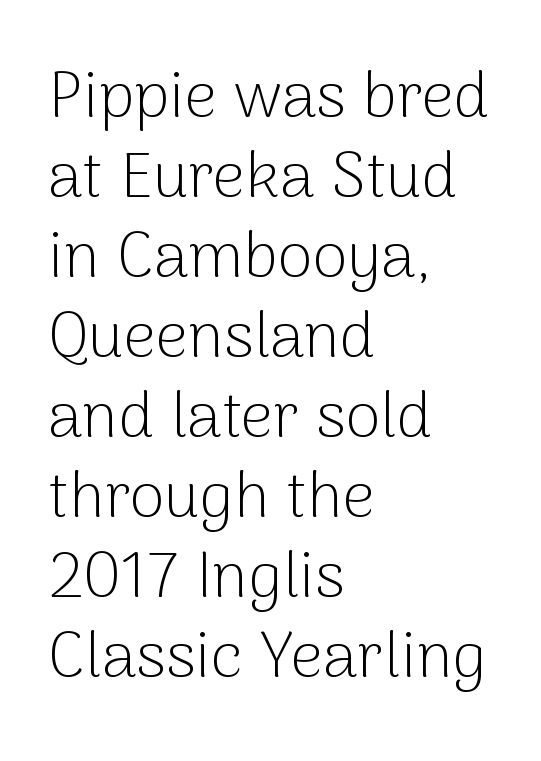
You can tell it's not italic because the verticals are truly vertical. Do the characters align in a grid? No, the font is proportional. This sample uses plain, unmodified letter spacing. The zone under the glyphs is completely vacant.
